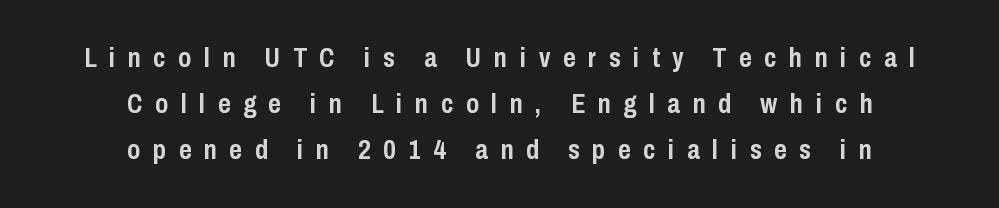
{"italic": "no", "bold": "yes", "underline": "no", "align": "center", "line_spacing": "normal", "line_spacing_ratio": 1.7, "letter_spacing": "wide", "letter_spacing_em": 0.47, "glyph_px": 27}
